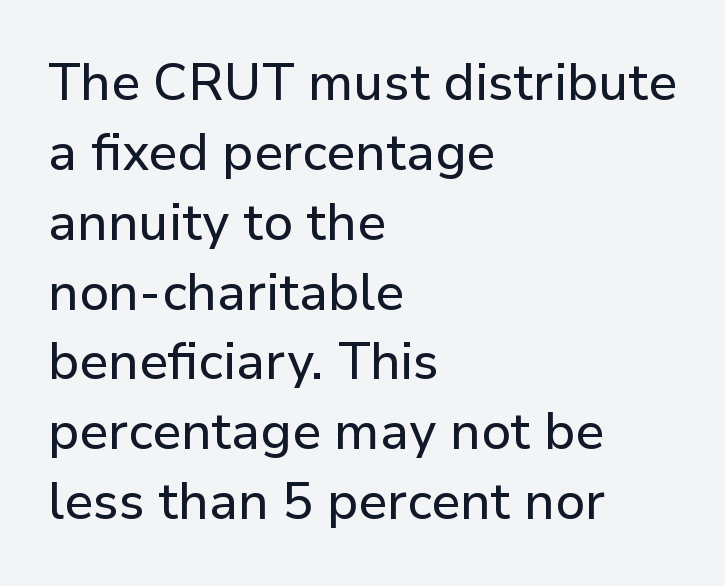
The image shows 51 px sans-serif type, upright; set left-aligned, normal line spacing (1.37x), normal letter spacing, not underlined; low stroke contrast and a medium x-height.
